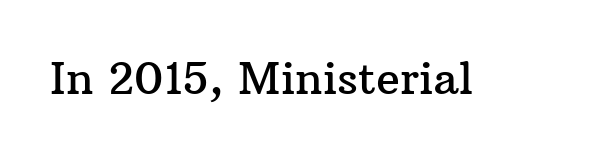
{"serif": "yes", "italic": "no", "width": "normal", "stroke_contrast": "medium", "x_height": "medium", "monospaced": "no", "underline": "no", "letter_spacing": "normal", "letter_spacing_em": 0.0, "glyph_px": 44}
